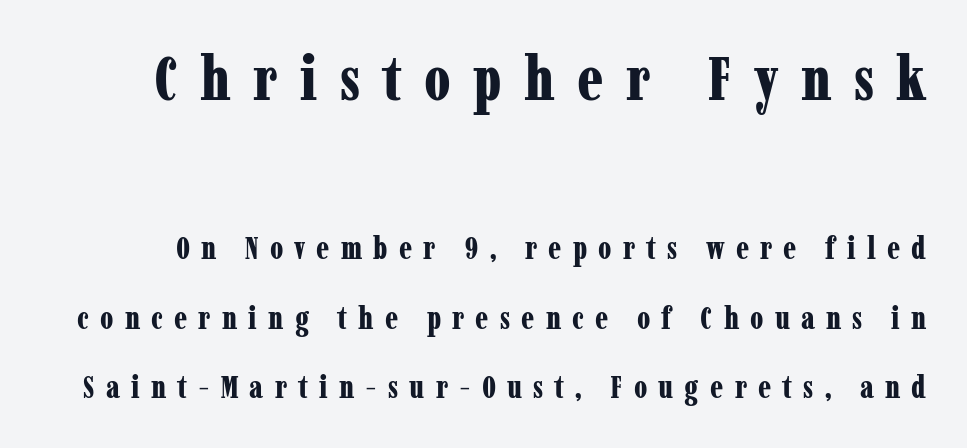
{"serif": "yes", "italic": "no", "bold": "yes", "weight": "bold", "width": "condensed", "stroke_contrast": "low", "x_height": "medium", "monospaced": "no", "underline": "no", "line_spacing": "loose", "line_spacing_ratio": 2.24, "letter_spacing": "wide", "letter_spacing_em": 0.36, "larger_block": "first", "size_ratio": 2.0, "glyph_px": 62}
